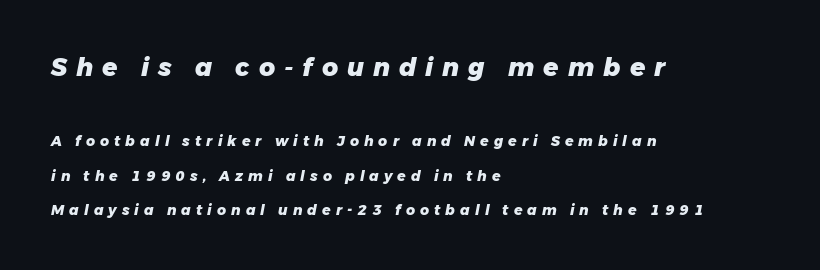
Q: Is the text bold? A: Yes.
Q: Is the text italic (slanted)? A: Yes, it leans right by about 11 degrees.
Q: Is the text underlined? A: No.
Q: How is the paragraph aligned? A: Left-aligned.
Q: Is the spacing between letters normal or unusually wide? A: Unusually wide.
Q: Is the spacing between lines tight, normal or loose? A: Loose.
Q: Which block of text is set in a larger size, the first (top) or the second (bottom)? A: The first (top) one.
